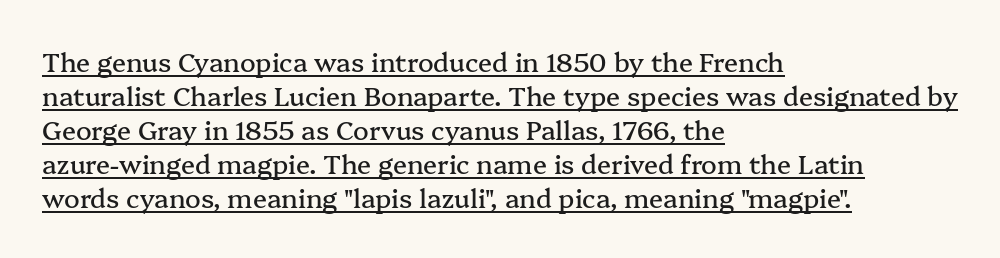
The image shows 26 px text type, upright; set left-aligned, normal line spacing (1.31x), normal letter spacing, underlined.
